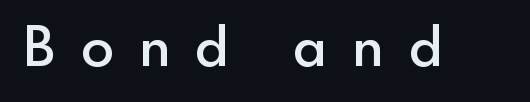
Q: Is the text bold? A: Semi-bold.
Q: Is the text italic (slanted)? A: No, it is upright.
Q: Is the typeface a serif or a sans-serif typeface? A: Sans-serif.
Q: Is the text underlined? A: No.
Q: Is the spacing between letters normal or unusually wide? A: Unusually wide.
Q: Width (condensed, normal, or wide)? A: Normal.
Q: x-height? A: Small.
Q: Monospaced? A: No.
